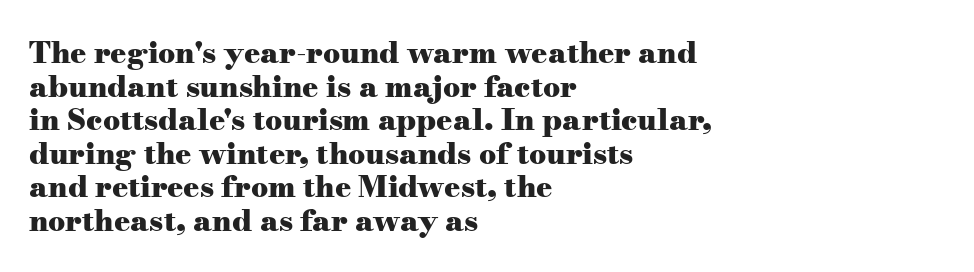
It's the straight-up-and-down kind of type. This rendering uses left alignment, leaving the right contour irregular. This sample trades vertical openness for compactness between lines. I'd call this a serif setting — the letters wear small feet. Notice how thick the strokes are: this is what a full bold looks like.
